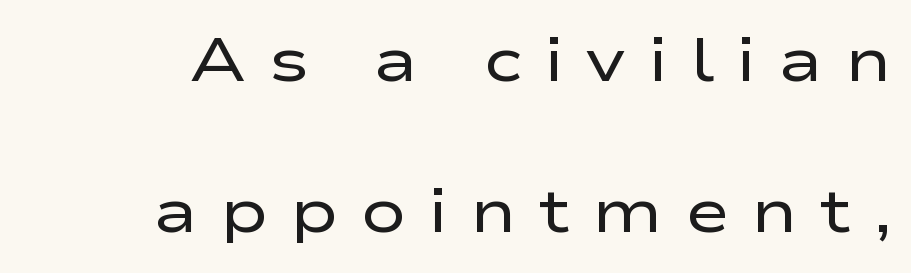
Q: Is the text bold? A: No.
Q: Is the text italic (slanted)? A: No, it is upright.
Q: Is the typeface a serif or a sans-serif typeface? A: Sans-serif.
Q: Is the text underlined? A: No.
Q: How is the paragraph aligned? A: Right-aligned.
Q: Is the spacing between letters normal or unusually wide? A: Unusually wide.
Q: Is the spacing between lines tight, normal or loose? A: Loose.
Q: Width (condensed, normal, or wide)? A: Wide.
Q: Stroke contrast? A: Low.
Q: x-height? A: Medium.
Q: Monospaced? A: No.
